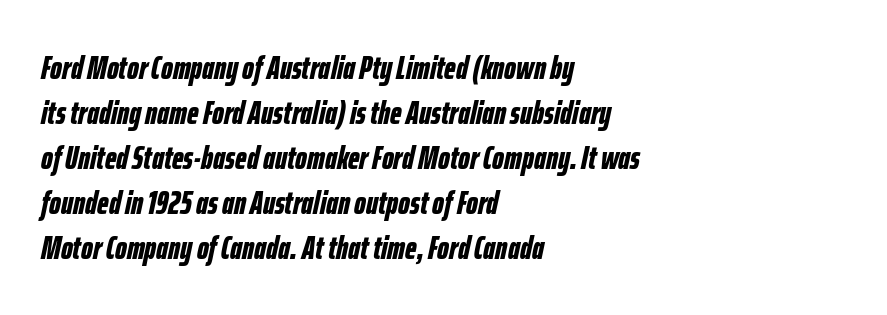
A typesetter would mark this as italic. Plenty of ink on the page — the face is bold. Compared with a centered layout, this one pins lines to the left instead. Unmarked baselines from the first word to the last. This block has exactly the height ordinary leading produces. The line texture is even and compact thanks to regular tracking.
